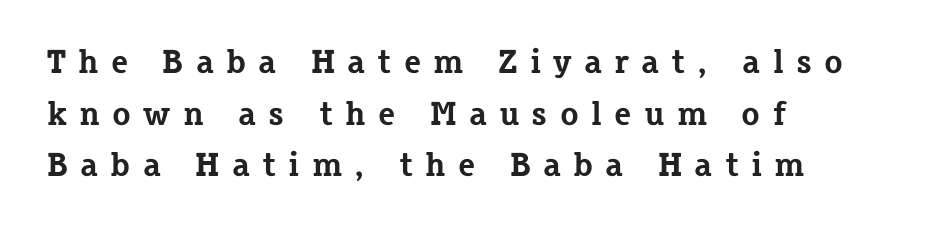
Q: Is the text bold? A: Yes.
Q: Is the text italic (slanted)? A: No, it is upright.
Q: Is the typeface a serif or a sans-serif typeface? A: Serif.
Q: Is the text underlined? A: No.
Q: How is the paragraph aligned? A: Left-aligned.
Q: Is the spacing between letters normal or unusually wide? A: Unusually wide.
Q: Is the spacing between lines tight, normal or loose? A: Normal.
Q: Width (condensed, normal, or wide)? A: Normal.
Q: Stroke contrast? A: Low.
Q: x-height? A: Medium.
Q: Monospaced? A: No.
